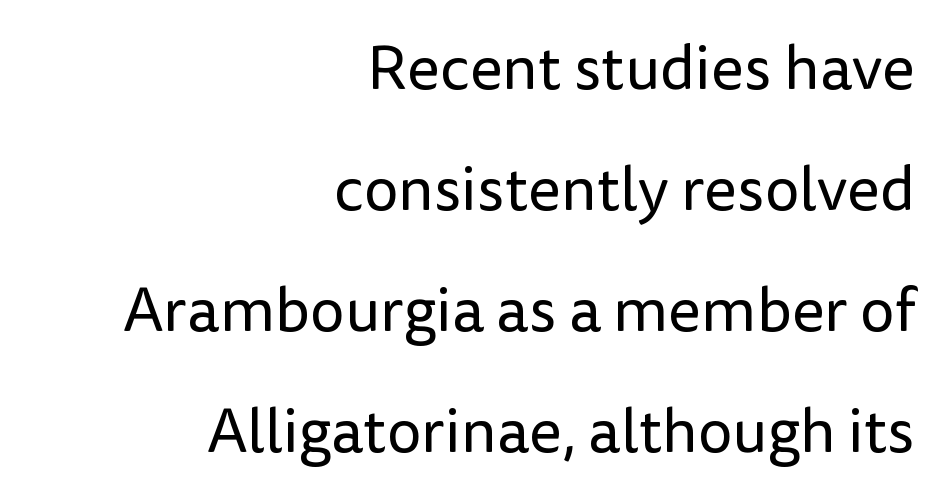
Q: Is the text bold? A: No.
Q: Is the text italic (slanted)? A: No, it is upright.
Q: Is the typeface a serif or a sans-serif typeface? A: Sans-serif.
Q: Is the text underlined? A: No.
Q: How is the paragraph aligned? A: Right-aligned.
Q: Is the spacing between letters normal or unusually wide? A: Normal.
Q: Is the spacing between lines tight, normal or loose? A: Loose.
Q: Width (condensed, normal, or wide)? A: Normal.
Q: Stroke contrast? A: Low.
Q: x-height? A: Medium.
Q: Monospaced? A: No.
